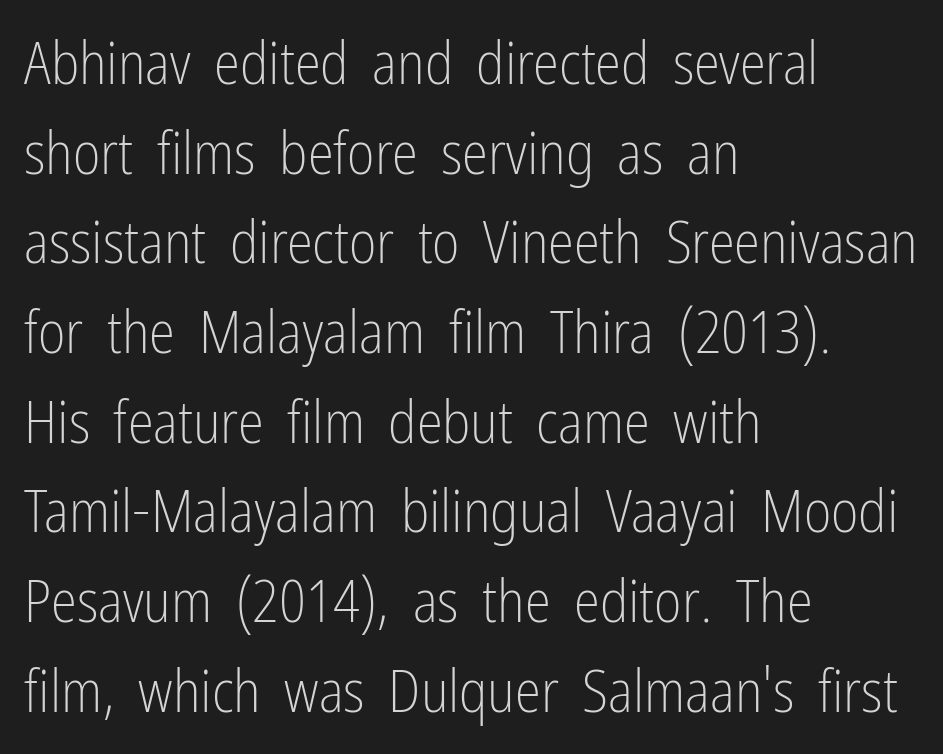
The image shows 59 px light, condensed sans-serif type, upright; set left-aligned, normal line spacing (1.52x), normal letter spacing, not underlined; low stroke contrast and a medium x-height.
